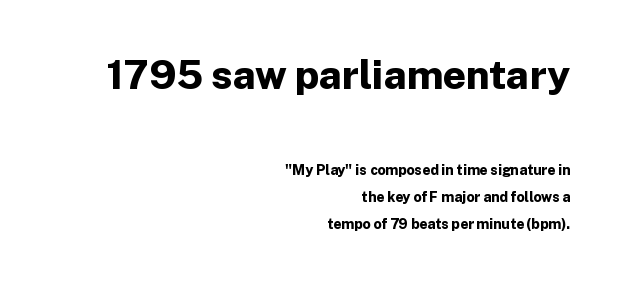
Which margin do the lines hug? The right one — the left edge is uneven. Heavy-handed strokes throughout: this text is bold. You can tell it's not italic because the verticals are truly vertical. The words here are not underlined. Spacing verdict: proportional, widths tailored to each character. How are the letters spaced? Ordinarily, with no added tracking.
